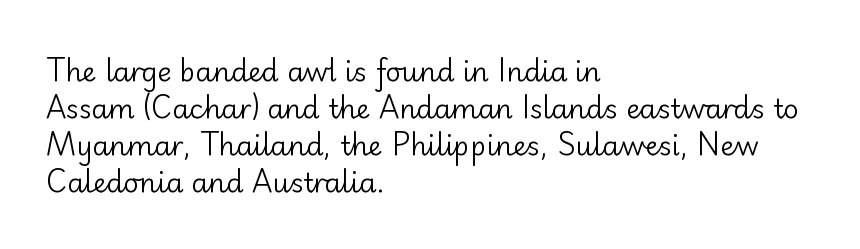
Q: Is the text bold? A: No.
Q: Is the text italic (slanted)? A: No, it is upright.
Q: Is the text underlined? A: No.
Q: How is the paragraph aligned? A: Left-aligned.
Q: Is the spacing between letters normal or unusually wide? A: Normal.
Q: Is the spacing between lines tight, normal or loose? A: Normal.
